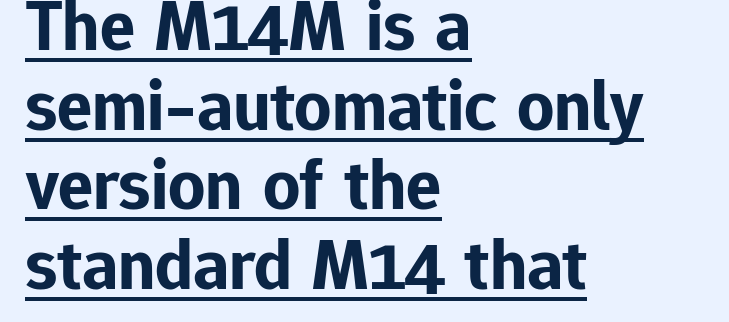
{"serif": "no", "italic": "no", "bold": "yes", "weight": "bold", "width": "normal", "stroke_contrast": "low", "x_height": "medium", "monospaced": "no", "underline": "yes", "align": "left", "line_spacing": "tight", "line_spacing_ratio": 1.09, "letter_spacing": "normal", "letter_spacing_em": 0.0, "glyph_px": 73}
